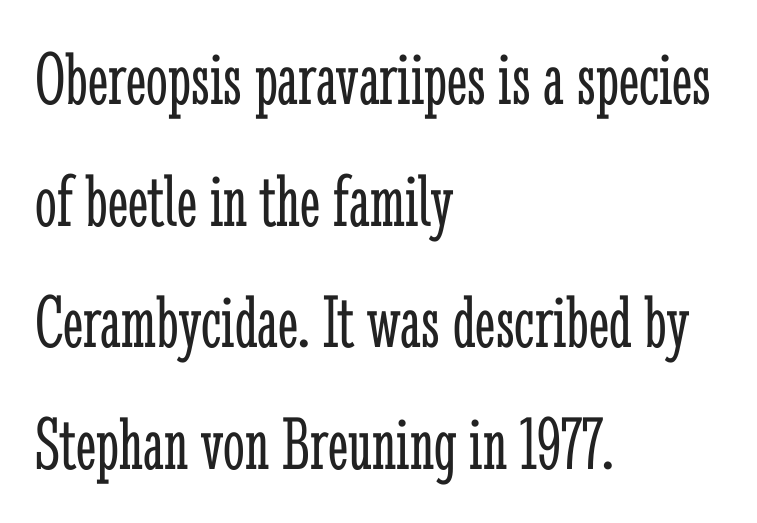
The image shows 77 px light, condensed serif type, upright; set left-aligned, normal line spacing (1.58x), normal letter spacing, not underlined; low stroke contrast and a medium x-height.
